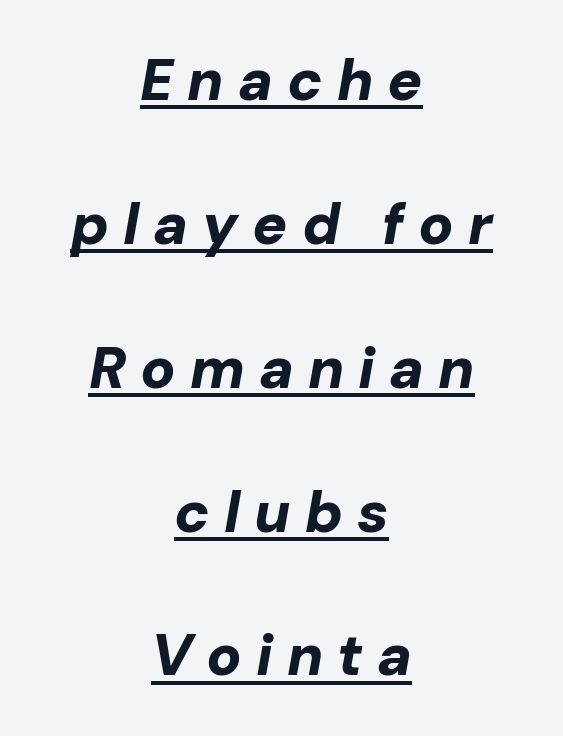
The face used here is proportionally spaced, like ordinary book or web type. This sample is center-justified, so both line endings float freely. The specimen includes a rule beneath the text block's lines. The passage shown leans; its letterforms are oblique. Thick stems and heavy bowls — unmistakably bold.
